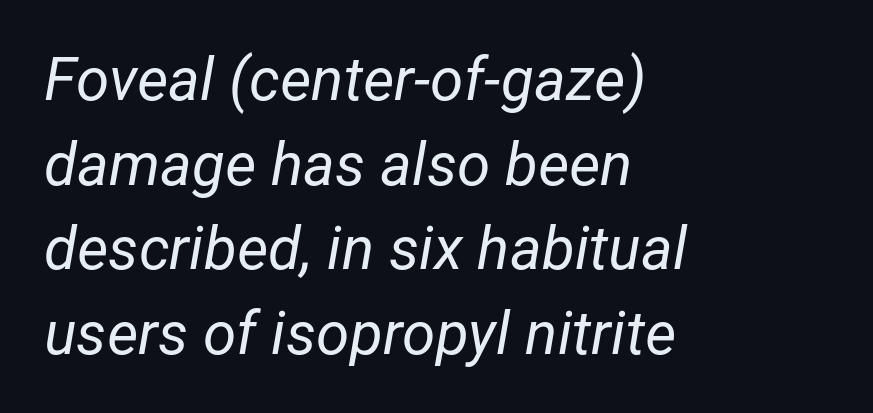
{"italic": "yes", "lean": "right", "slant_degrees": 12, "bold": "no", "weight": "regular", "width": "normal", "stroke_contrast": "low", "x_height": "medium", "monospaced": "no", "underline": "no", "align": "left", "line_spacing": "normal", "line_spacing_ratio": 1.41, "letter_spacing": "normal", "letter_spacing_em": 0.0, "glyph_px": 60}
